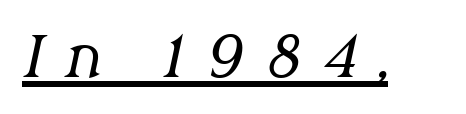
Q: Is the text bold? A: No.
Q: Is the text italic (slanted)? A: Yes, it leans right by about 12 degrees.
Q: Is the typeface a serif or a sans-serif typeface? A: Serif.
Q: Is the text underlined? A: Yes.
Q: Is the spacing between letters normal or unusually wide? A: Unusually wide.
Q: Width (condensed, normal, or wide)? A: Normal.
Q: Stroke contrast? A: Medium.
Q: x-height? A: Medium.
Q: Monospaced? A: No.
